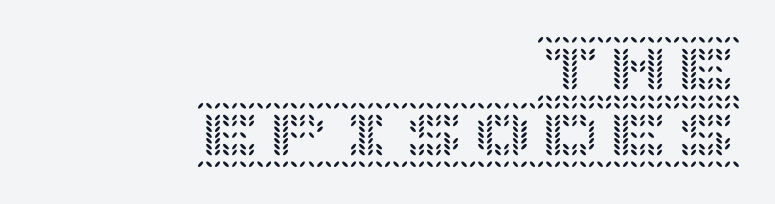
A typesetter would call this leading minimal, almost set solid. A clean baseline with only descenders dipping below it. Standard letterfit; no display-style spreading of the glyphs. The specimen reads as upright at a glance. The rag falls on the left side of this text block.
